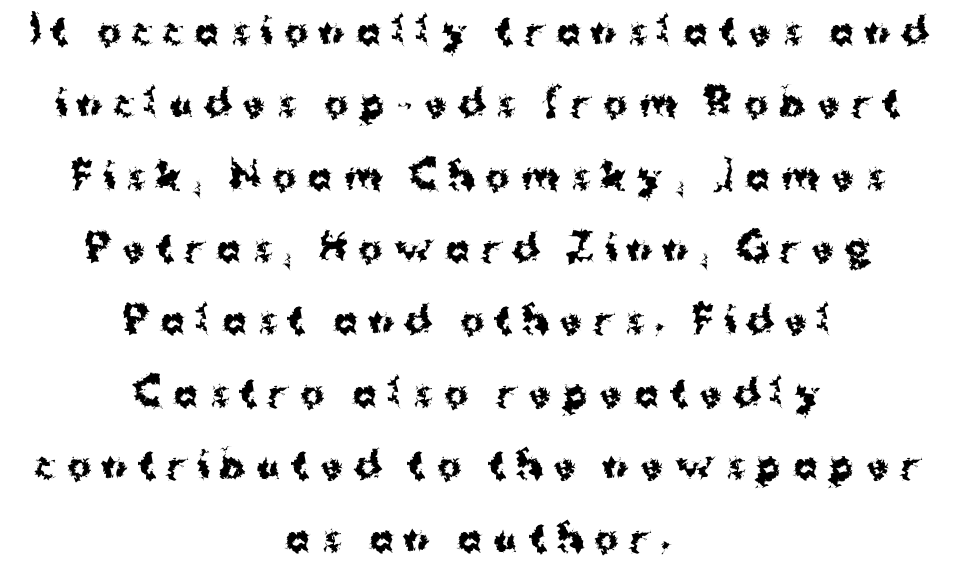
Q: Is the text bold? A: Yes.
Q: Is the text italic (slanted)? A: No, it is upright.
Q: Is the typeface a serif or a sans-serif typeface? A: Sans-serif.
Q: Is the text underlined? A: No.
Q: How is the paragraph aligned? A: Centered.
Q: Is the spacing between letters normal or unusually wide? A: Unusually wide.
Q: Is the spacing between lines tight, normal or loose? A: Loose.
Q: Width (condensed, normal, or wide)? A: Normal.
Q: Stroke contrast? A: Medium.
Q: x-height? A: Medium.
Q: Monospaced? A: No.
